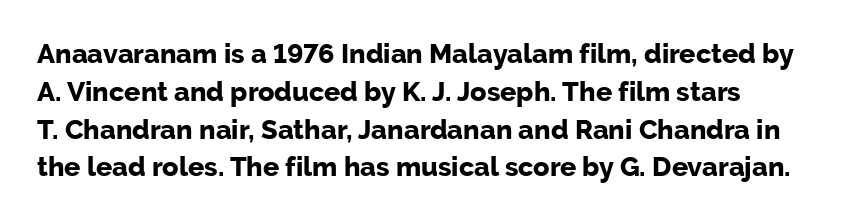
Line spacing here is normal. The baseline area is clear. This sample uses an upright cut, with every glyph sitting square on the baseline. These lines keep a tight, regular rhythm from letter to letter. Line beginnings align vertically; line endings do not.
